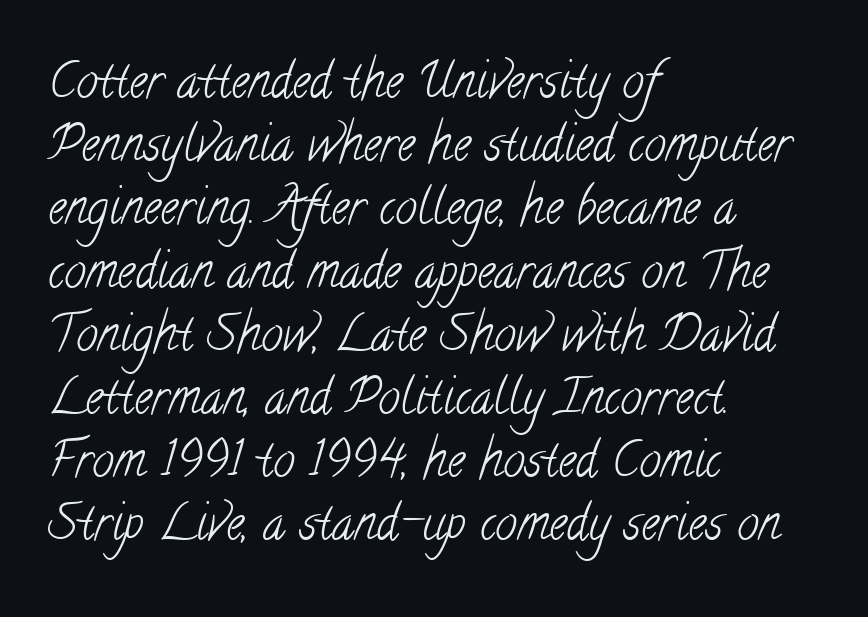
{"bold": "no", "weight": "light", "width": "condensed", "stroke_contrast": "low", "x_height": "small", "monospaced": "no", "underline": "no", "align": "left", "line_spacing": "normal", "line_spacing_ratio": 1.29, "letter_spacing": "normal", "letter_spacing_em": 0.0, "glyph_px": 49}
